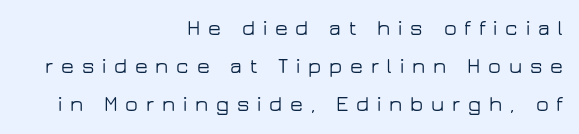
The image shows 21 px text type, upright; set right-aligned, line spacing 1.82x, unusually wide letter spacing (+0.37 em), not underlined.
